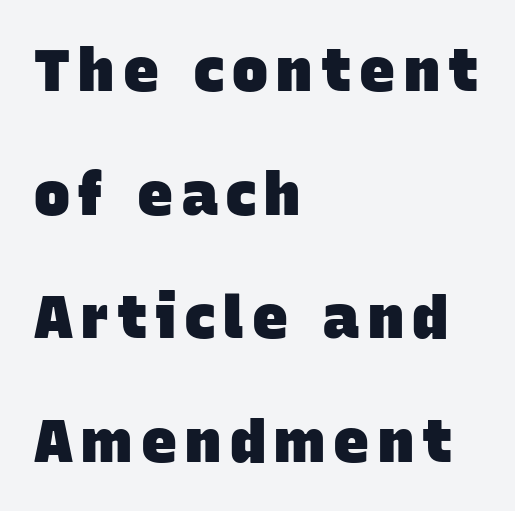
Honestly, the rows look like they've been pulled way apart. A clean baseline with only descenders dipping below it. The characters display no serif detailing; their extremities are plain. Spacing verdict: proportional, widths tailored to each character.
